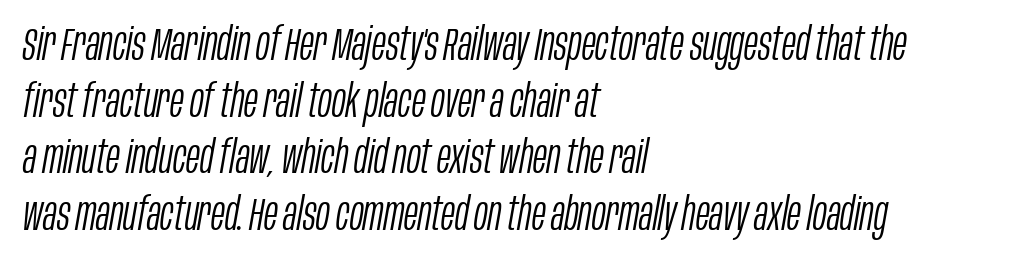
Style check: oblique. Leftover space on each line is placed entirely after the last word. Glance below the letters and you will spot only blank space. This reads as an unemphasized weight, regular at the heaviest. The passage shown is typed in a proportional face where columns would drift.
